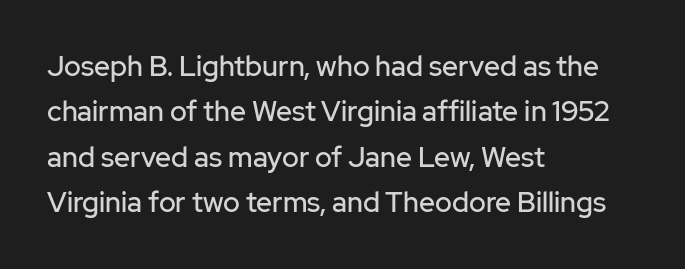
The image shows 28 px sans-serif type, upright; set left-aligned, normal line spacing (1.62x), normal letter spacing, not underlined; low stroke contrast and a medium x-height.
